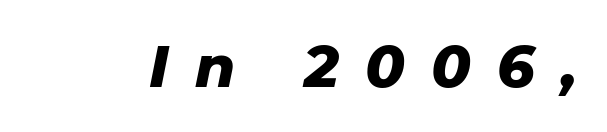
{"italic": "yes", "lean": "right", "slant_degrees": 11, "bold": "yes", "weight": "heavy", "width": "normal", "stroke_contrast": "low", "x_height": "medium", "monospaced": "no", "underline": "no", "letter_spacing": "wide", "letter_spacing_em": 0.45, "glyph_px": 58}
